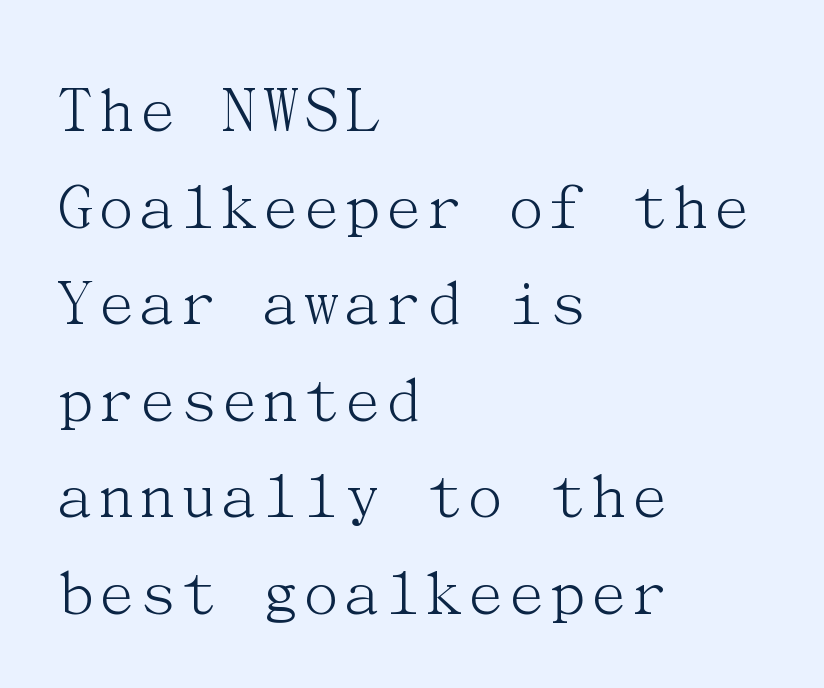
A serif font was chosen for this passage. It's the straight-up-and-down kind of type. The rendering keeps characters at their native spacing. Rows of type keep a routine distance in the vertical direction.
